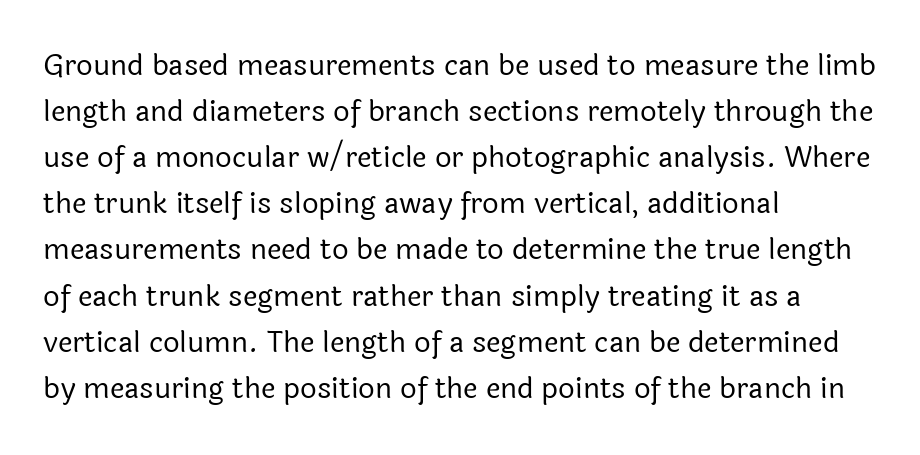
{"serif": "no", "italic": "no", "bold": "no", "weight": "regular", "width": "normal", "x_height": "medium", "monospaced": "no", "underline": "no", "align": "left", "line_spacing": "normal", "line_spacing_ratio": 1.59, "letter_spacing": "normal", "letter_spacing_em": 0.0, "glyph_px": 29}
